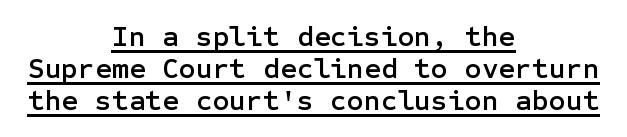
The image shows 29 px sans-serif type, upright; set centered, tight line spacing (1.1x), normal letter spacing, underlined; low stroke contrast and a medium x-height.
